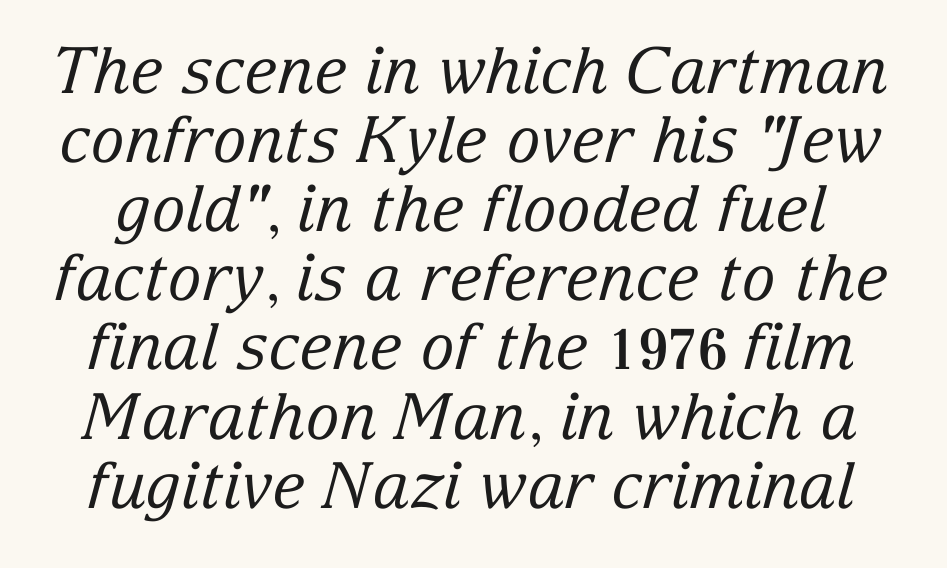
Bold? No — there's no thickening of the strokes. The rendering shows small feet on the letterforms — a serif design. Each row of text sits above clean, open space. Standard letterfit; no display-style spreading of the glyphs. You could not count columns in this text — the font is proportionally spaced. Characters are canted at an angle relative to the baseline's perpendicular.
